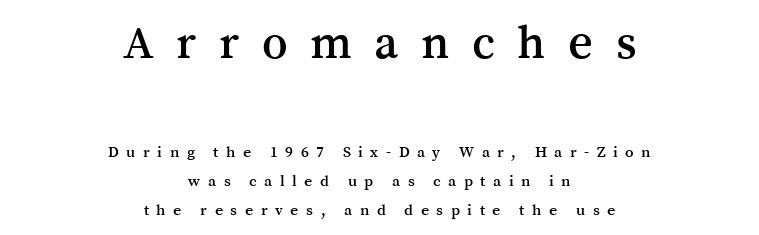
Q: Is the text italic (slanted)? A: No, it is upright.
Q: Is the typeface a serif or a sans-serif typeface? A: Serif.
Q: Is the text underlined? A: No.
Q: How is the paragraph aligned? A: Centered.
Q: Is the spacing between letters normal or unusually wide? A: Unusually wide.
Q: Which block of text is set in a larger size, the first (top) or the second (bottom)? A: The first (top) one.
Q: Width (condensed, normal, or wide)? A: Normal.
Q: Stroke contrast? A: Medium.
Q: x-height? A: Medium.
Q: Monospaced? A: No.
